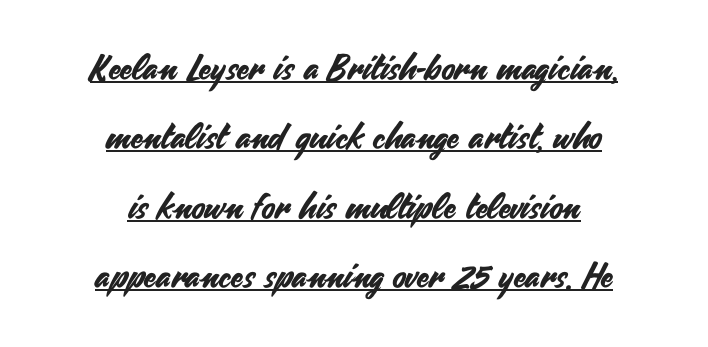
{"serif": "no", "width": "normal", "stroke_contrast": "medium", "x_height": "small", "monospaced": "no", "underline": "yes", "align": "center", "line_spacing": "loose", "line_spacing_ratio": 1.98, "letter_spacing": "normal", "letter_spacing_em": 0.0, "glyph_px": 35}
